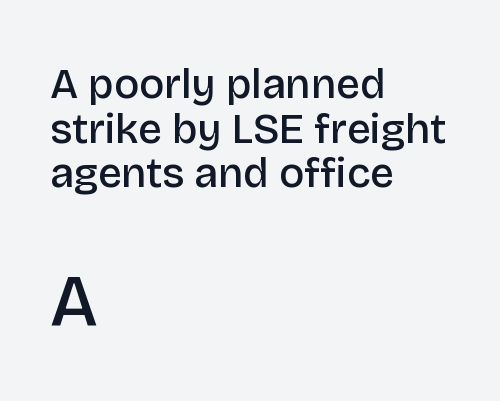
{"serif": "no", "italic": "no", "bold": "semi", "weight": "semibold", "width": "normal", "stroke_contrast": "low", "x_height": "large", "monospaced": "no", "underline": "no", "align": "left", "line_spacing": "tight", "line_spacing_ratio": 1.06, "letter_spacing": "normal", "letter_spacing_em": 0.0, "larger_block": "second", "size_ratio": 1.74, "glyph_px": 73}
